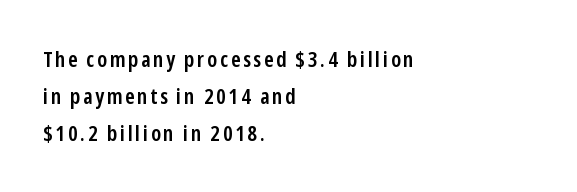
These words are printed semibold, heavier than regular yet not bold. Upright lettering throughout. The lines sit at an ordinary, default distance from one another. The zone under the glyphs is completely vacant.
